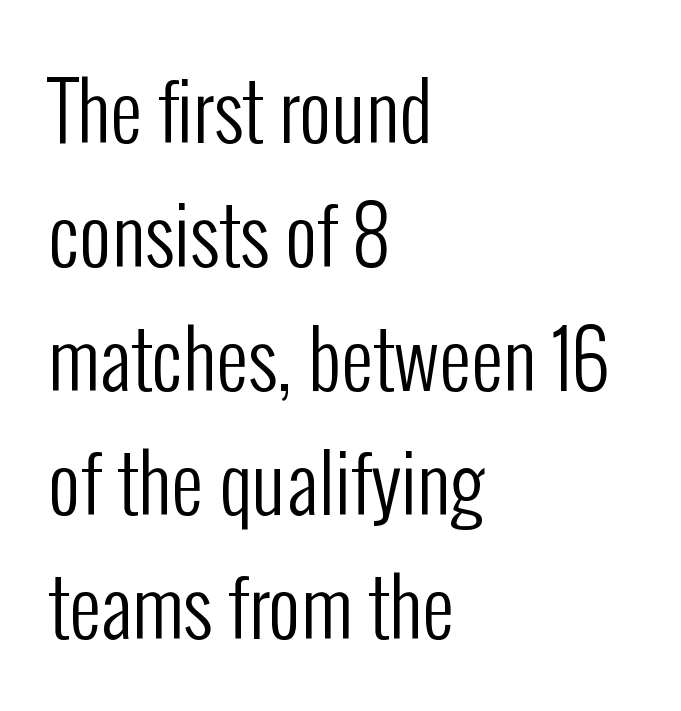
Q: Is the text bold? A: No.
Q: Is the text italic (slanted)? A: No, it is upright.
Q: Is the typeface a serif or a sans-serif typeface? A: Sans-serif.
Q: Is the text underlined? A: No.
Q: How is the paragraph aligned? A: Left-aligned.
Q: Is the spacing between letters normal or unusually wide? A: Normal.
Q: Is the spacing between lines tight, normal or loose? A: Normal.
Q: Width (condensed, normal, or wide)? A: Condensed.
Q: Stroke contrast? A: Low.
Q: x-height? A: Medium.
Q: Monospaced? A: No.
